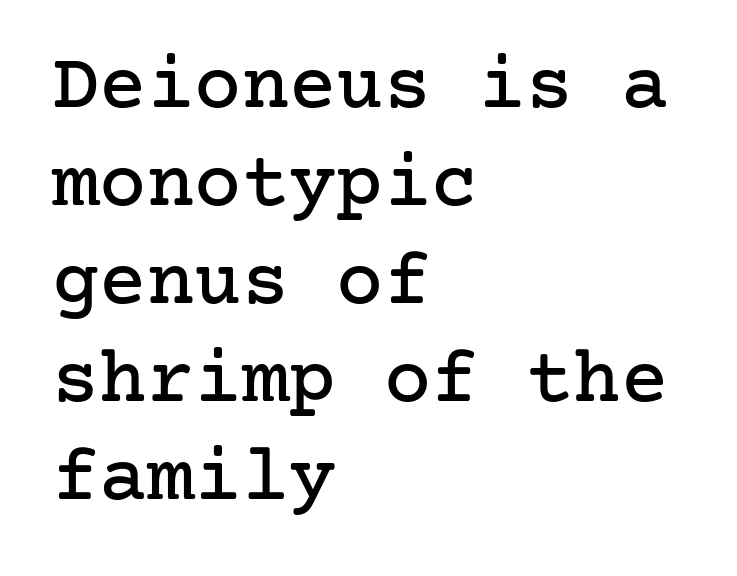
These lines were composed using upright roman letters. Just letters on the line, the space beneath them empty. You could call the tracking neutral — neither tight nor loose. The compositor pushed each line to the left boundary. What kind of face is this? One with serifs.
